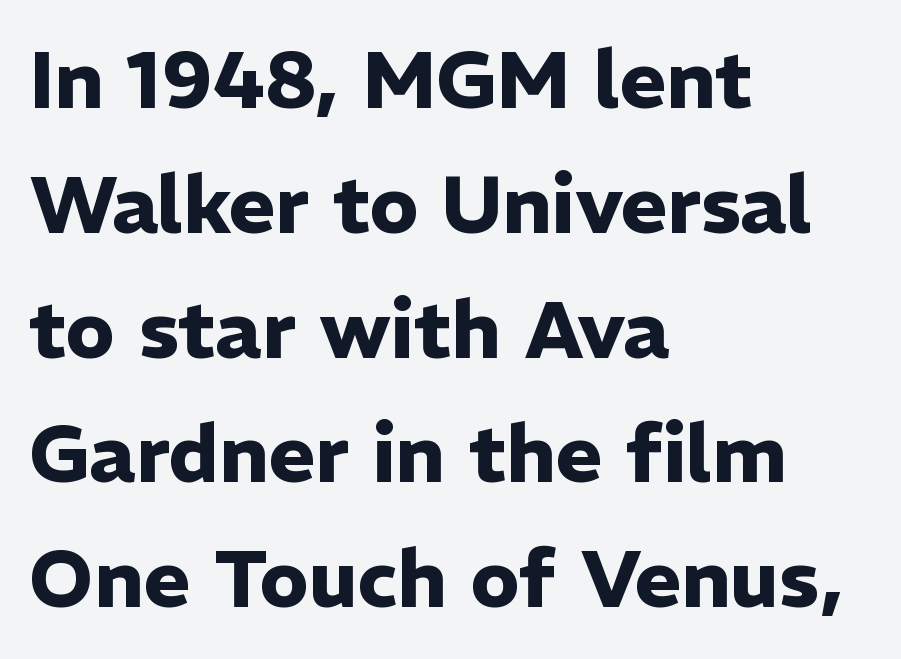
The string is rendered with underlining switched off. The passage shown is typeset with a sans-serif family. Summary of vertical rhythm: regular, with standard interline spacing. The gaps between neighbouring characters are ordinary and unremarkable.
